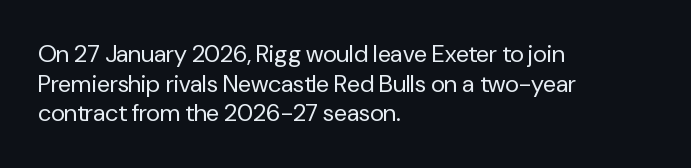
Q: Is the text bold? A: No.
Q: Is the text italic (slanted)? A: No, it is upright.
Q: Is the text underlined? A: No.
Q: How is the paragraph aligned? A: Left-aligned.
Q: Is the spacing between letters normal or unusually wide? A: Normal.
